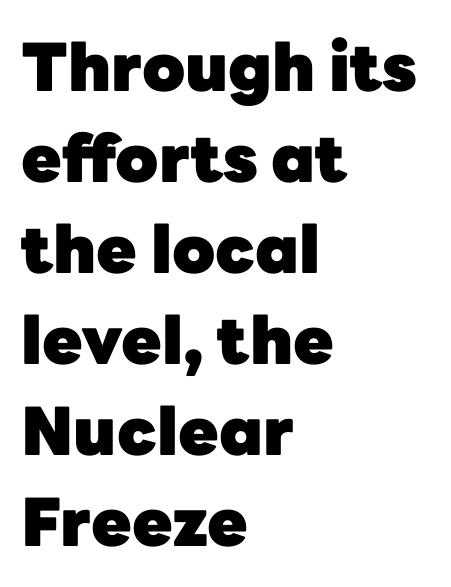
Honestly, there is no underline to notice here at all. Do the characters align in a grid? No, the font is proportional. Glyph-to-glyph distance matches everyday printed text. Quick note: not italic, upright. Grotesque or geometric, the face here clearly has no serifs.
